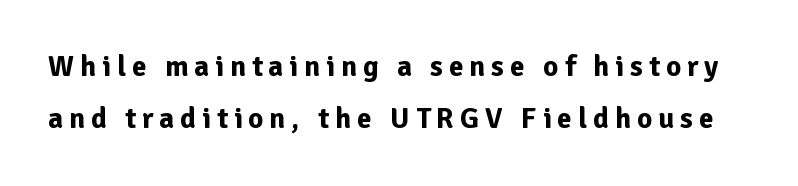
{"serif": "no", "italic": "no", "bold": "yes", "weight": "bold", "width": "normal", "stroke_contrast": "low", "x_height": "medium", "monospaced": "no", "underline": "no", "line_spacing_ratio": 1.81, "letter_spacing": "wide", "letter_spacing_em": 0.21, "glyph_px": 29}
